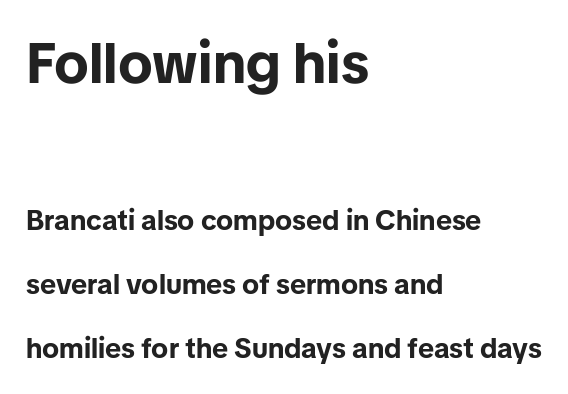
Q: Is the text bold? A: Yes.
Q: Is the text italic (slanted)? A: No, it is upright.
Q: Is the typeface a serif or a sans-serif typeface? A: Sans-serif.
Q: Is the text underlined? A: No.
Q: How is the paragraph aligned? A: Left-aligned.
Q: Is the spacing between letters normal or unusually wide? A: Normal.
Q: Is the spacing between lines tight, normal or loose? A: Loose.
Q: Which block of text is set in a larger size, the first (top) or the second (bottom)? A: The first (top) one.
Q: Width (condensed, normal, or wide)? A: Normal.
Q: Stroke contrast? A: Low.
Q: x-height? A: Medium.
Q: Monospaced? A: No.
